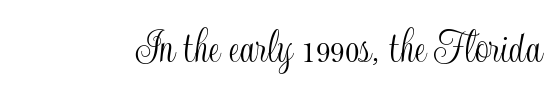
Q: Is the text italic (slanted)? A: Yes.
Q: Is the text underlined? A: No.
Q: Is the spacing between letters normal or unusually wide? A: Normal.
Q: Width (condensed, normal, or wide)? A: Condensed.
Q: x-height? A: Small.
Q: Monospaced? A: No.
